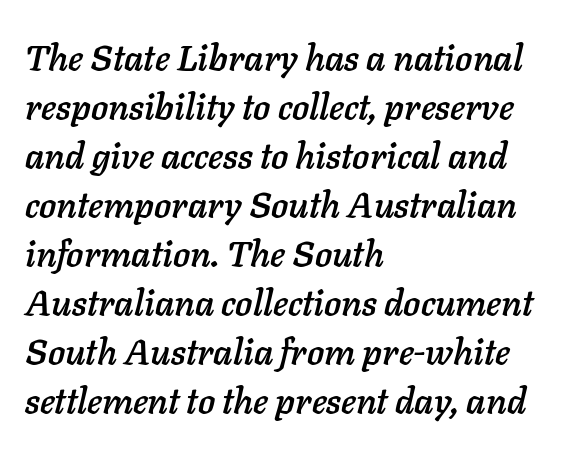
The rag falls on the right side of this text block. The letterforms sit shoulder to shoulder at normal distance. Clear beneath every line of the passage. The whole block is typeset with a tilt. Line spacing here is normal. The rendering uses natural spacing where letterforms have individual widths.
